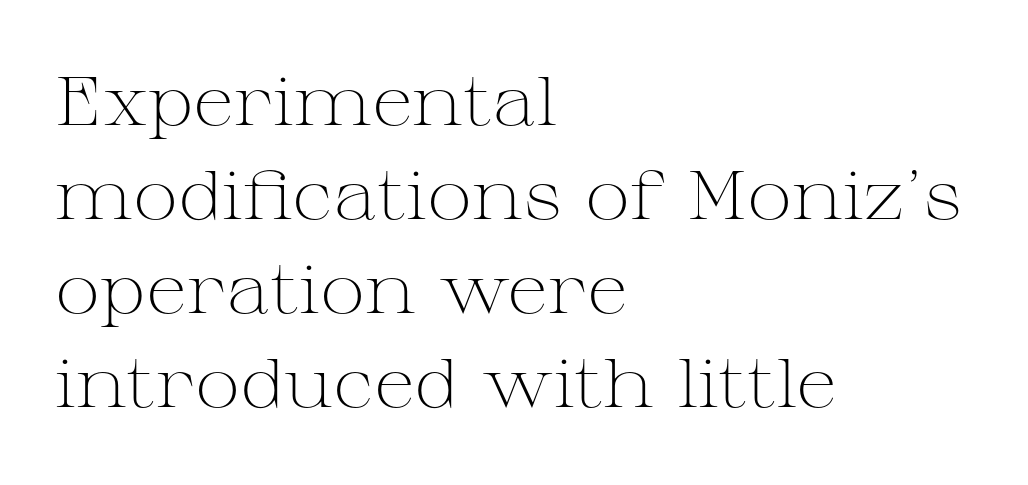
The image shows 68 px light, wide serif type, upright; set left-aligned, normal line spacing (1.38x), normal letter spacing, not underlined; medium stroke contrast and a medium x-height.
